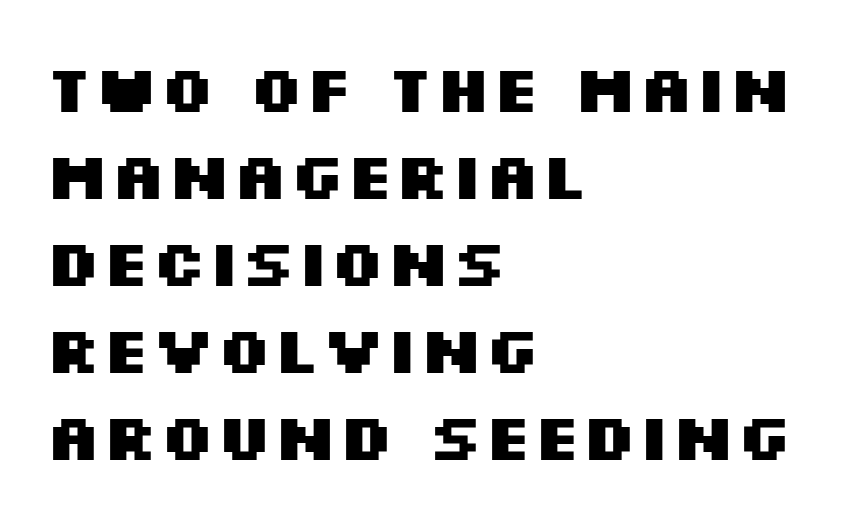
Q: Is the text bold? A: Yes.
Q: Is the text italic (slanted)? A: No, it is upright.
Q: Is the typeface a serif or a sans-serif typeface? A: Sans-serif.
Q: Is the text underlined? A: No.
Q: How is the paragraph aligned? A: Left-aligned.
Q: Is the spacing between letters normal or unusually wide? A: Normal.
Q: Is the spacing between lines tight, normal or loose? A: Normal.
Q: Width (condensed, normal, or wide)? A: Wide.
Q: Stroke contrast? A: Medium.
Q: x-height? A: Large.
Q: Monospaced? A: No.
